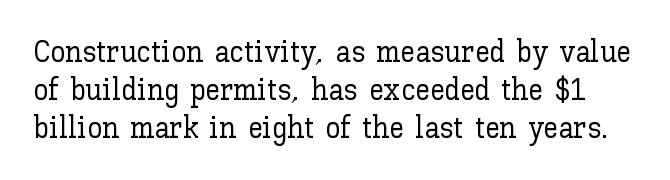
{"italic": "no", "width": "normal", "stroke_contrast": "low", "x_height": "medium", "monospaced": "no", "underline": "no", "line_spacing": "normal", "line_spacing_ratio": 1.27, "letter_spacing": "normal", "letter_spacing_em": 0.0, "glyph_px": 30}
